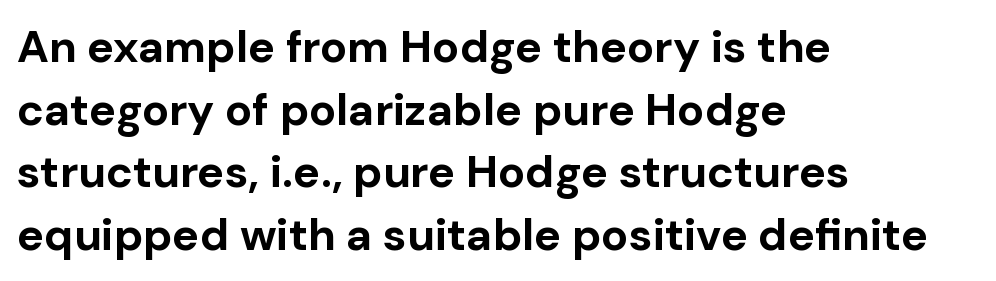
This block has exactly the height ordinary leading produces. Typesetter's note: full bold, strokes at maximum text heaviness. The paragraph has a hard left edge and a soft right edge. Every character sits straight up, as roman type does. Serif or sans? Sans — the stroke terminals are bare.
